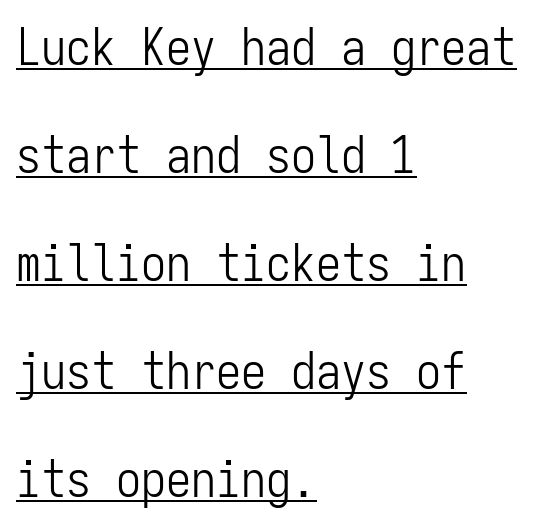
Q: Is the text bold? A: No.
Q: Is the text italic (slanted)? A: No, it is upright.
Q: Is the typeface a serif or a sans-serif typeface? A: Sans-serif.
Q: Is the text underlined? A: Yes.
Q: How is the paragraph aligned? A: Left-aligned.
Q: Is the spacing between letters normal or unusually wide? A: Normal.
Q: Is the spacing between lines tight, normal or loose? A: Loose.
Q: Width (condensed, normal, or wide)? A: Condensed.
Q: Stroke contrast? A: Low.
Q: x-height? A: Medium.
Q: Monospaced? A: Yes.
